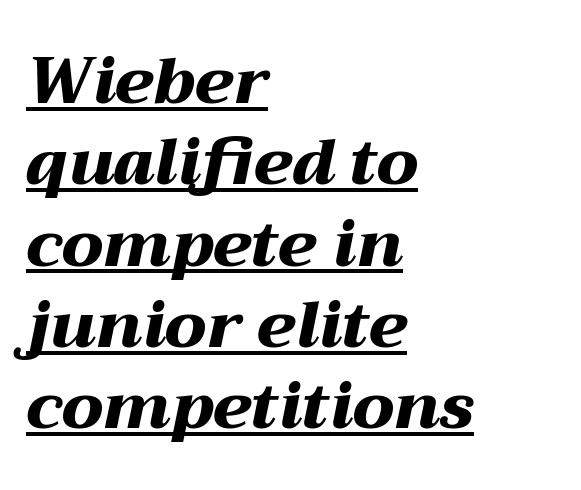
{"italic": "yes", "lean": "right", "slant_degrees": 12, "bold": "yes", "weight": "heavy", "width": "wide", "stroke_contrast": "medium", "x_height": "medium", "monospaced": "no", "underline": "yes", "align": "left", "line_spacing": "normal", "line_spacing_ratio": 1.27, "letter_spacing": "normal", "letter_spacing_em": 0.0, "glyph_px": 64}
